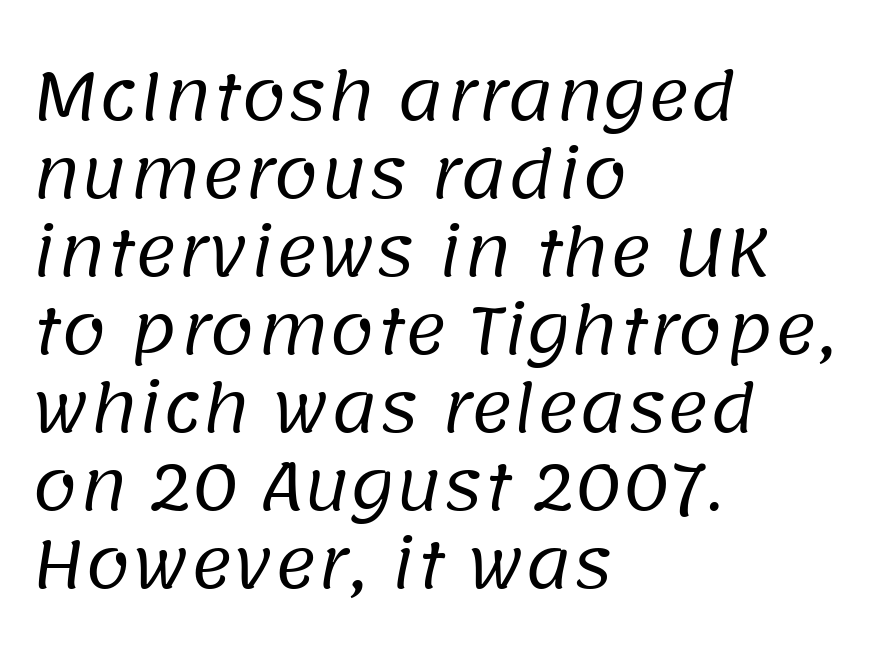
{"serif": "no", "bold": "no", "weight": "regular", "width": "normal", "stroke_contrast": "low", "x_height": "large", "monospaced": "no", "underline": "no", "align": "left", "line_spacing_ratio": 1.2, "letter_spacing": "normal", "letter_spacing_em": 0.0, "glyph_px": 65}
